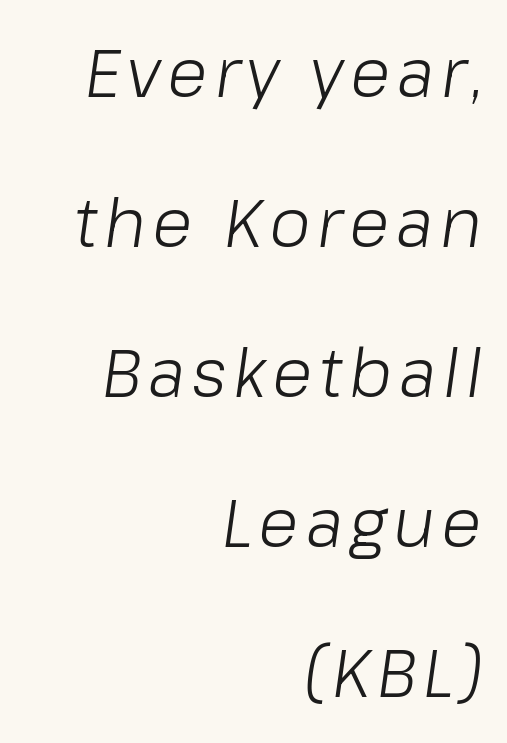
{"italic": "yes", "lean": "right", "slant_degrees": 8, "bold": "no", "weight": "light", "width": "normal", "stroke_contrast": "low", "x_height": "medium", "monospaced": "no", "underline": "no", "align": "right", "line_spacing": "loose", "line_spacing_ratio": 2.24, "glyph_px": 67}
